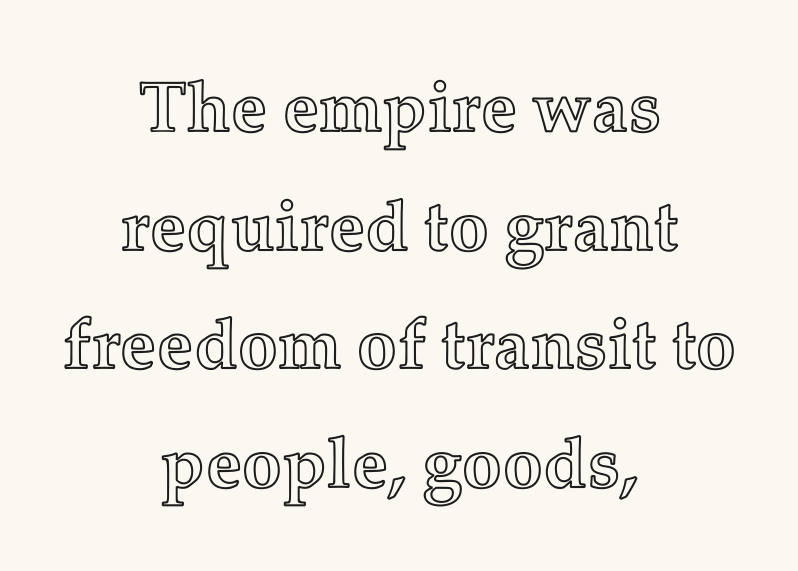
Spacing between characters is what you'd get straight out of the box. A student would call this center alignment; a typographer would say set centered. The typography opts for an upright posture over an oblique one. You could not count columns in this text — the font is proportionally spaced. These lines sit exactly where default settings would place them. The string is rendered with underlining switched off.
